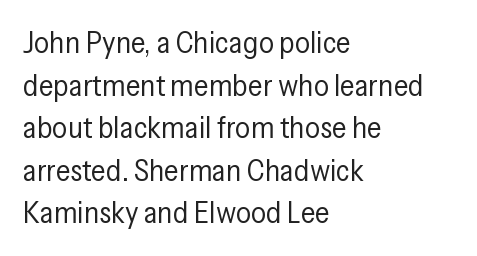
Q: Is the text bold? A: No.
Q: Is the text italic (slanted)? A: No, it is upright.
Q: Is the typeface a serif or a sans-serif typeface? A: Sans-serif.
Q: Is the text underlined? A: No.
Q: How is the paragraph aligned? A: Left-aligned.
Q: Is the spacing between letters normal or unusually wide? A: Normal.
Q: Is the spacing between lines tight, normal or loose? A: Normal.
Q: Width (condensed, normal, or wide)? A: Condensed.
Q: Stroke contrast? A: Low.
Q: x-height? A: Medium.
Q: Monospaced? A: No.
